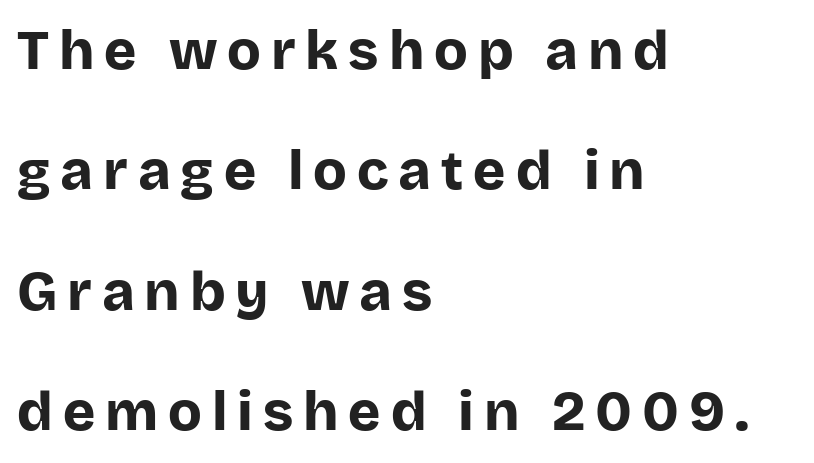
{"serif": "no", "italic": "no", "bold": "yes", "weight": "bold", "width": "normal", "stroke_contrast": "low", "x_height": "large", "monospaced": "no", "underline": "no", "align": "left", "line_spacing": "loose", "line_spacing_ratio": 2.19, "glyph_px": 55}
